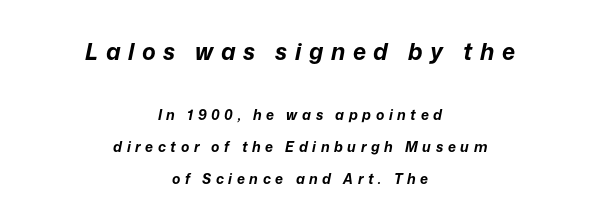
Q: Is the text bold? A: Yes.
Q: Is the text italic (slanted)? A: Yes, it leans right by about 12 degrees.
Q: Is the text underlined? A: No.
Q: How is the paragraph aligned? A: Centered.
Q: Is the spacing between letters normal or unusually wide? A: Unusually wide.
Q: Is the spacing between lines tight, normal or loose? A: Loose.
Q: Which block of text is set in a larger size, the first (top) or the second (bottom)? A: The first (top) one.
